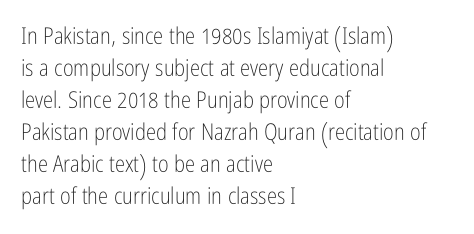
{"italic": "no", "bold": "no", "underline": "no", "align": "left", "line_spacing": "normal", "line_spacing_ratio": 1.39, "letter_spacing": "normal", "letter_spacing_em": 0.0, "glyph_px": 23}
